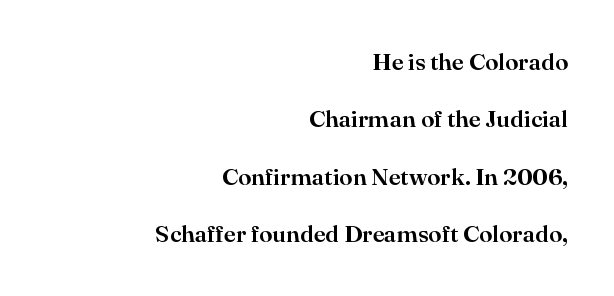
Q: Is the text italic (slanted)? A: No, it is upright.
Q: Is the text underlined? A: No.
Q: How is the paragraph aligned? A: Right-aligned.
Q: Is the spacing between letters normal or unusually wide? A: Normal.
Q: Is the spacing between lines tight, normal or loose? A: Loose.
